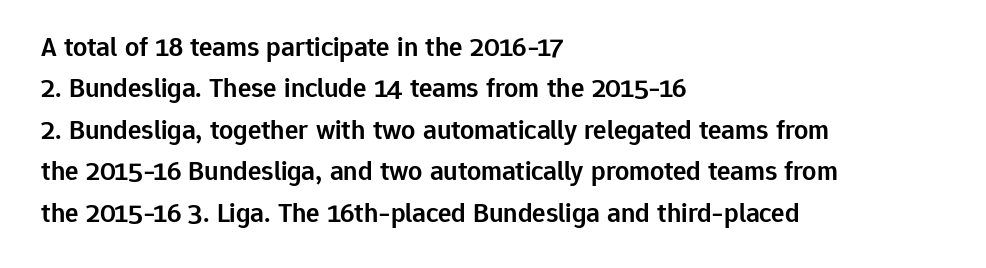
Q: Is the text bold? A: Semi-bold.
Q: Is the text italic (slanted)? A: No, it is upright.
Q: Is the typeface a serif or a sans-serif typeface? A: Sans-serif.
Q: Is the text underlined? A: No.
Q: How is the paragraph aligned? A: Left-aligned.
Q: Is the spacing between letters normal or unusually wide? A: Normal.
Q: Is the spacing between lines tight, normal or loose? A: Normal.
Q: Width (condensed, normal, or wide)? A: Normal.
Q: Stroke contrast? A: Low.
Q: x-height? A: Medium.
Q: Monospaced? A: No.
